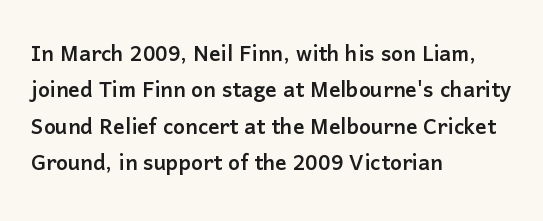
{"serif": "no", "italic": "no", "width": "normal", "stroke_contrast": "low", "x_height": "medium", "monospaced": "no", "underline": "no", "align": "left", "line_spacing": "normal", "line_spacing_ratio": 1.3, "letter_spacing": "normal", "letter_spacing_em": 0.0, "glyph_px": 28}
